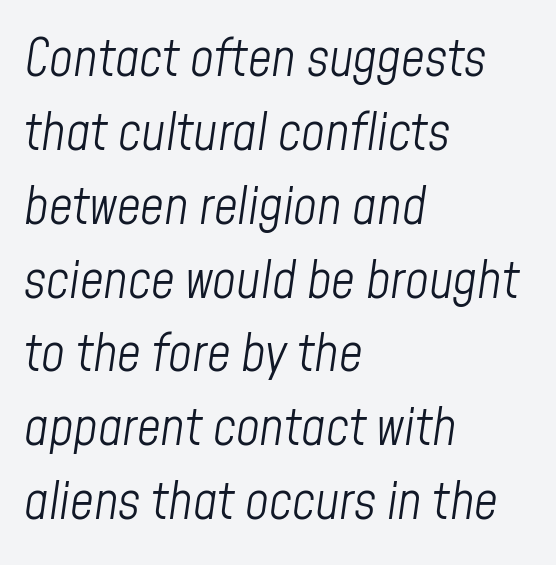
Q: Is the text bold? A: No.
Q: Is the text italic (slanted)? A: Yes, it leans right by about 8 degrees.
Q: Is the text underlined? A: No.
Q: How is the paragraph aligned? A: Left-aligned.
Q: Is the spacing between letters normal or unusually wide? A: Normal.
Q: Is the spacing between lines tight, normal or loose? A: Normal.
Q: Width (condensed, normal, or wide)? A: Condensed.
Q: Stroke contrast? A: Low.
Q: x-height? A: Medium.
Q: Monospaced? A: No.
